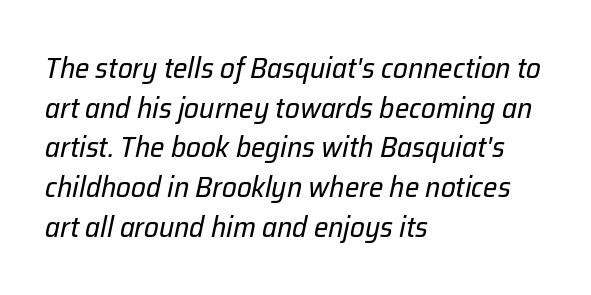
{"italic": "yes", "lean": "right", "slant_degrees": 12, "bold": "no", "weight": "regular", "width": "normal", "stroke_contrast": "low", "x_height": "medium", "monospaced": "no", "underline": "no", "align": "left", "line_spacing": "normal", "line_spacing_ratio": 1.37, "letter_spacing": "normal", "letter_spacing_em": 0.0, "glyph_px": 29}
